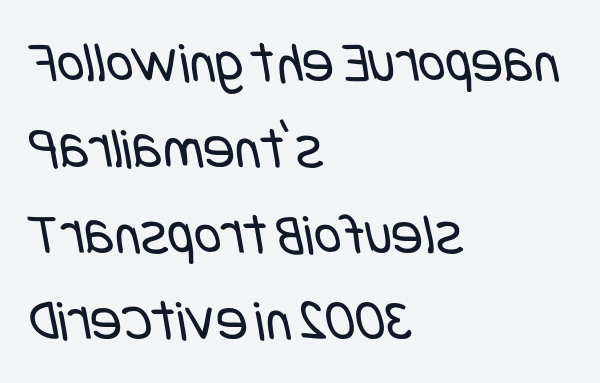
Q: Is the text bold? A: No.
Q: Is the typeface a serif or a sans-serif typeface? A: Sans-serif.
Q: Is the text underlined? A: No.
Q: How is the paragraph aligned? A: Left-aligned.
Q: Is the spacing between letters normal or unusually wide? A: Normal.
Q: Is the spacing between lines tight, normal or loose? A: Normal.
Q: Width (condensed, normal, or wide)? A: Condensed.
Q: Stroke contrast? A: Low.
Q: x-height? A: Large.
